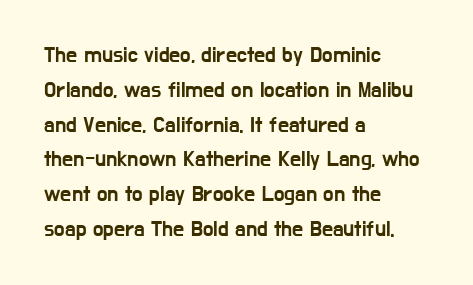
The image shows 22 px text type, upright; set left-aligned, normal line spacing (1.58x), normal letter spacing, not underlined.
